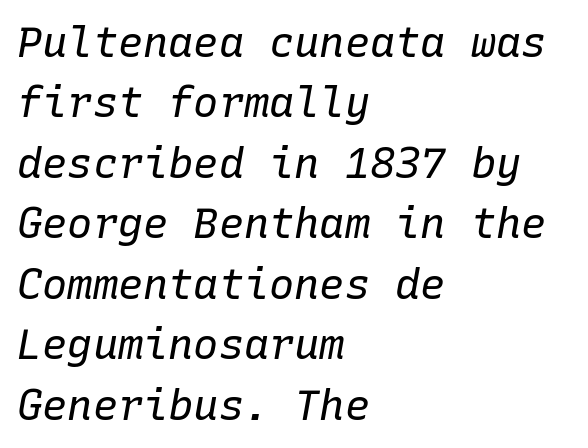
Characters are canted at an angle relative to the baseline's perpendicular. The letters sit at their default tracking, neither squeezed nor spread. Do the characters align in a grid? Yes, the font is monospaced. Weight class: somewhere from thin through regular. The rendering uses a moderate line-height, typical for paragraphs.
